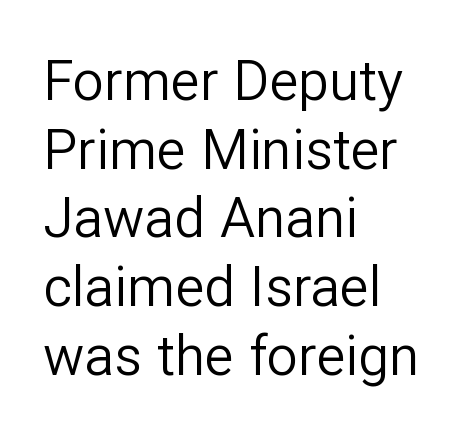
A bare baseline throughout the passage. The setting favours the left margin, as ordinary paragraphs usually do. These lines are rendered in a variable-pitch font. Bold? No — there's no thickening of the strokes. Tracking here is standard; glyphs follow each other at the usual distance.
